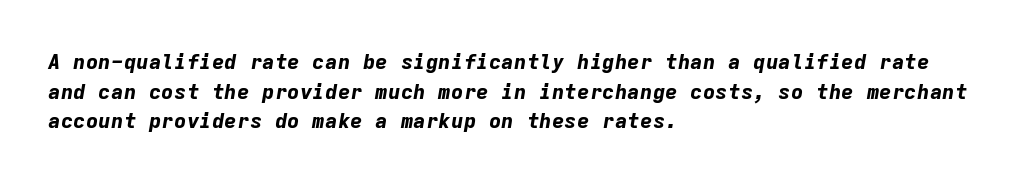
Words appear dense and cohesive because spacing is normal. The axis of the letterforms is tilted away from vertical. Left-aligned paragraph, ragged on the right. The rendering uses a bold face; every stroke is thick and dark.
